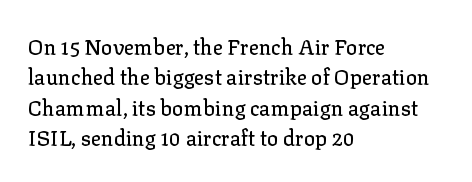
Q: Is the text italic (slanted)? A: No, it is upright.
Q: Is the text underlined? A: No.
Q: How is the paragraph aligned? A: Left-aligned.
Q: Is the spacing between letters normal or unusually wide? A: Normal.
Q: Is the spacing between lines tight, normal or loose? A: Normal.
